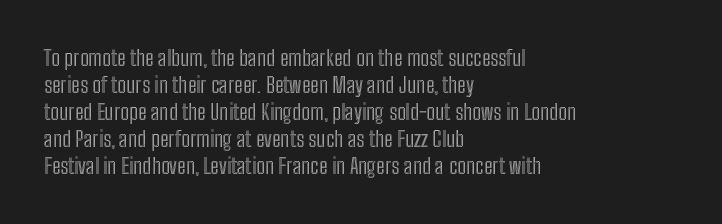
The image shows 22 px text type, upright; set left-aligned, line spacing 1.23x, normal letter spacing, not underlined.
